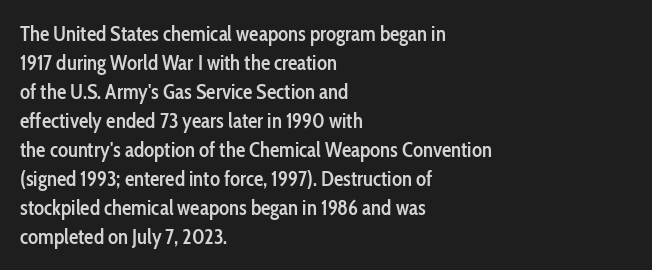
Q: Is the text bold? A: Semi-bold.
Q: Is the text italic (slanted)? A: No, it is upright.
Q: Is the text underlined? A: No.
Q: How is the paragraph aligned? A: Left-aligned.
Q: Is the spacing between letters normal or unusually wide? A: Normal.
Q: Is the spacing between lines tight, normal or loose? A: Normal.
